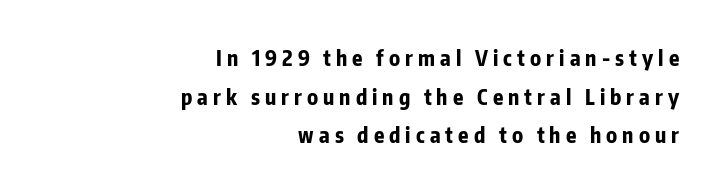
Q: Is the text bold? A: Yes.
Q: Is the text italic (slanted)? A: No, it is upright.
Q: Is the text underlined? A: No.
Q: How is the paragraph aligned? A: Right-aligned.
Q: Is the spacing between letters normal or unusually wide? A: Unusually wide.
